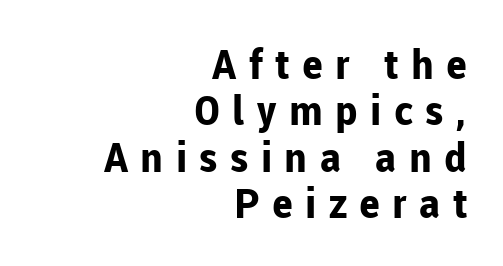
Q: Is the text bold? A: Yes.
Q: Is the text italic (slanted)? A: No, it is upright.
Q: Is the typeface a serif or a sans-serif typeface? A: Sans-serif.
Q: Is the text underlined? A: No.
Q: How is the paragraph aligned? A: Right-aligned.
Q: Is the spacing between letters normal or unusually wide? A: Unusually wide.
Q: Is the spacing between lines tight, normal or loose? A: Tight.
Q: Width (condensed, normal, or wide)? A: Normal.
Q: Stroke contrast? A: Low.
Q: x-height? A: Medium.
Q: Monospaced? A: No.
